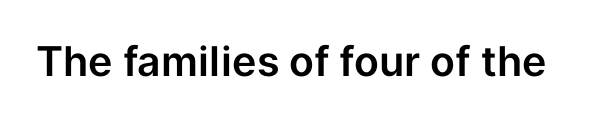
Students, note that the glyphs here touch the page at normal intervals. The gap between lines stays unmarked. The characters display no serif detailing; their extremities are plain. You could not count columns in this text — the font is proportionally spaced. Posture: straight, roman, zero tilt.
